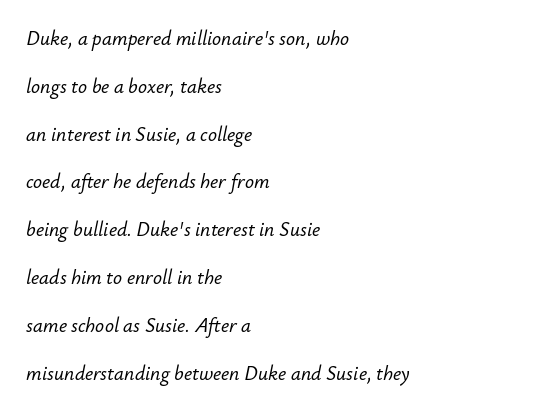
The image shows 20 px text type, italic (leaning right); set left-aligned, loose line spacing (2.39x), normal letter spacing, not underlined.
